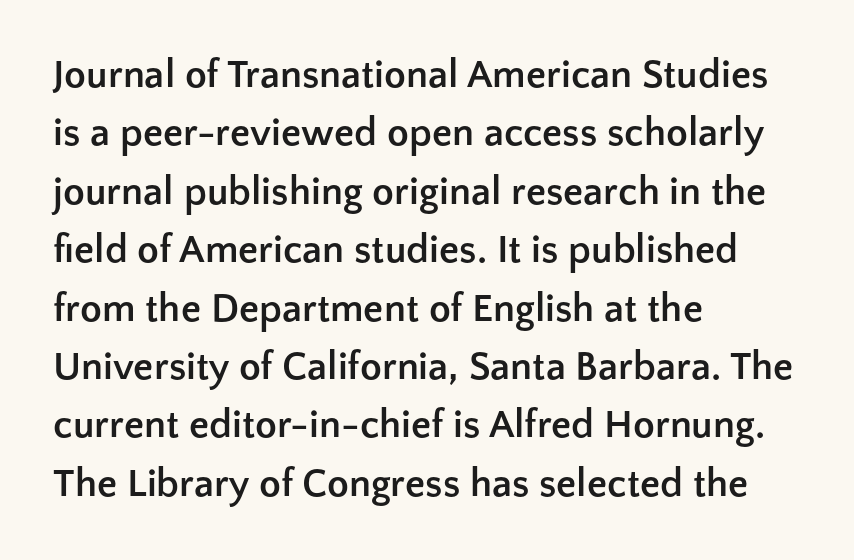
Layout note: lines flush left. Ordinary non-slanted type is in use. These lines sit exactly where default settings would place them. The face used here is proportionally spaced, like ordinary book or web type. Inter-character spacing is left at the font's built-in metrics. The foot of each line stays bare and open.
